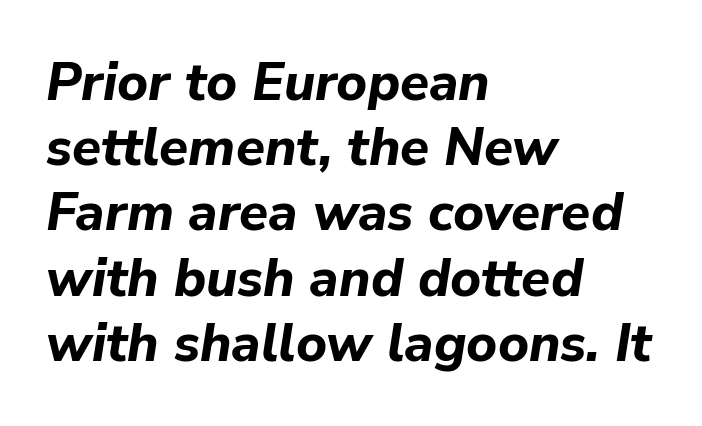
Pretty heavy lettering here — definitely bold. Every character sits at an angle, as italics do. Spacing verdict: proportional, widths tailored to each character. Unmarked baselines from the first word to the last.
